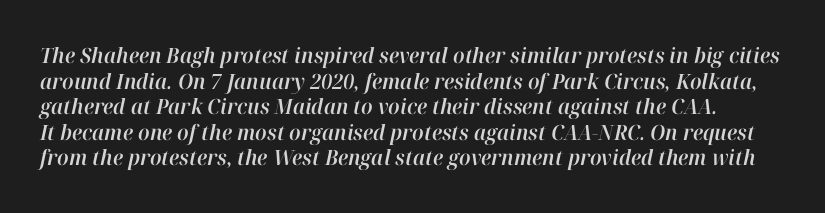
The image shows 21 px text type, italic (leaning right); set line spacing 1.22x, normal letter spacing, not underlined.
